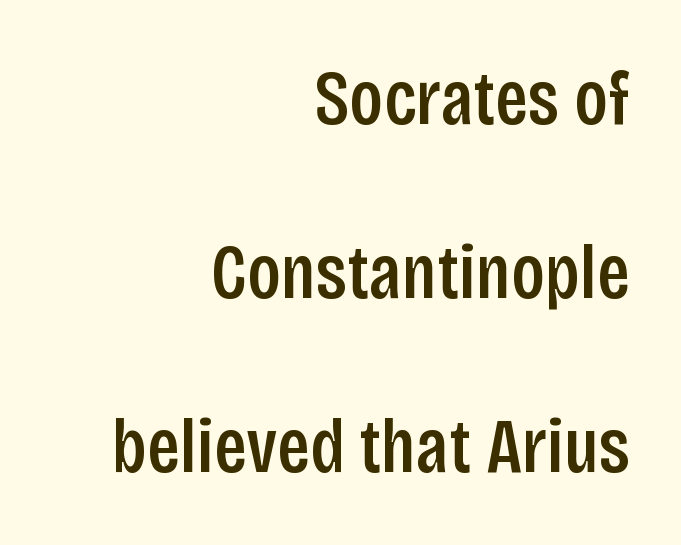
Q: Is the text bold? A: Semi-bold.
Q: Is the text italic (slanted)? A: No, it is upright.
Q: Is the typeface a serif or a sans-serif typeface? A: Sans-serif.
Q: Is the text underlined? A: No.
Q: How is the paragraph aligned? A: Right-aligned.
Q: Is the spacing between letters normal or unusually wide? A: Normal.
Q: Is the spacing between lines tight, normal or loose? A: Loose.
Q: Width (condensed, normal, or wide)? A: Condensed.
Q: Stroke contrast? A: Low.
Q: x-height? A: Large.
Q: Monospaced? A: No.
